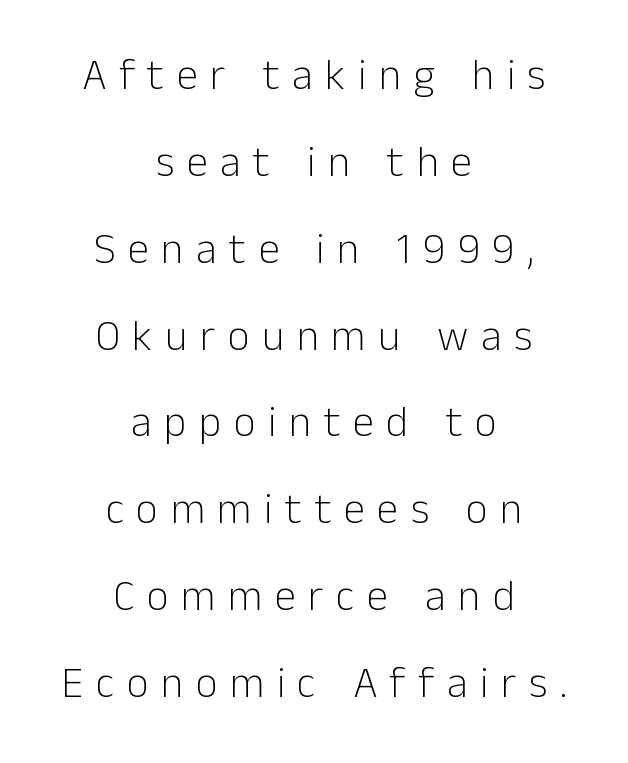
Looks like regular typesetting: each glyph gets only the width it needs. Here the glyphs are tracked loosely, breaking word shapes into spaced letters. Where is the straight margin? There isn't one; the lines are centered. I'd call this a sans setting — the letters go barefoot. Stems here are at most as thick as an everyday book face.
